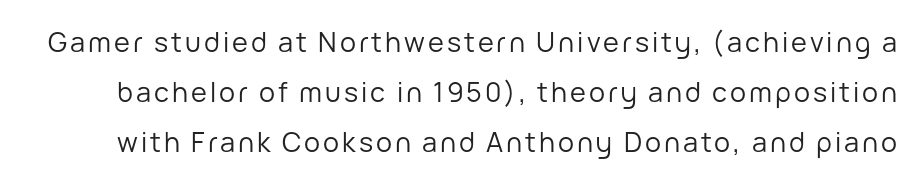
Upright lettering throughout. Descenders hang freely into open space. Weight: not bold — regular or lighter.
